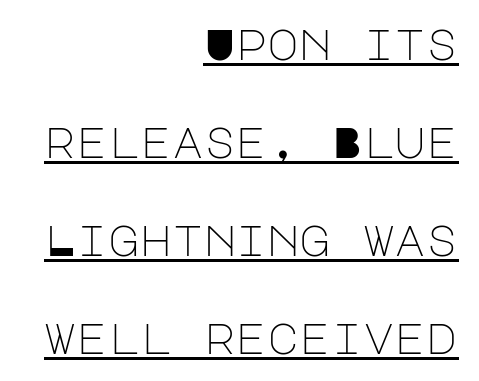
{"serif": "no", "italic": "no", "bold": "no", "weight": "light", "width": "normal", "stroke_contrast": "low", "x_height": "large", "underline": "yes", "align": "right", "line_spacing": "loose", "line_spacing_ratio": 2.28, "letter_spacing": "normal", "letter_spacing_em": 0.0, "glyph_px": 43}
